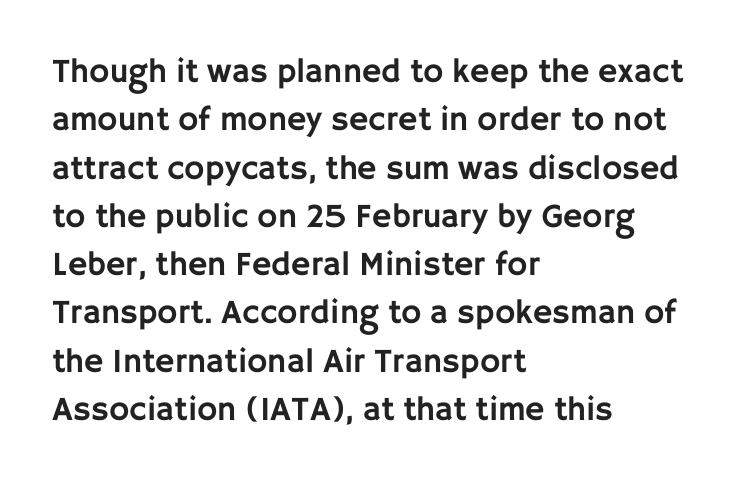
Q: Is the text italic (slanted)? A: No, it is upright.
Q: Is the typeface a serif or a sans-serif typeface? A: Sans-serif.
Q: Is the text underlined? A: No.
Q: How is the paragraph aligned? A: Left-aligned.
Q: Is the spacing between letters normal or unusually wide? A: Normal.
Q: Is the spacing between lines tight, normal or loose? A: Normal.
Q: Width (condensed, normal, or wide)? A: Normal.
Q: Stroke contrast? A: Low.
Q: x-height? A: Large.
Q: Monospaced? A: No.
